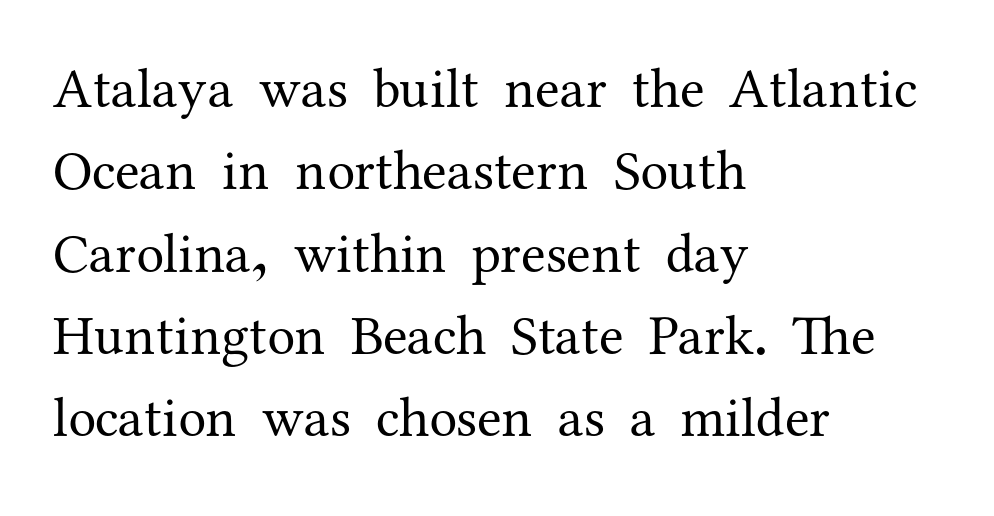
The space between consecutive lines is moderate. Nothing unusual about the tracking: characters are spaced as the font intends. A clean baseline with only descenders dipping below it. Posture: straight, roman, zero tilt. Stroke mass is kept to a normal reading level or below. A typesetter would call this proportional, since set widths differ per character.
